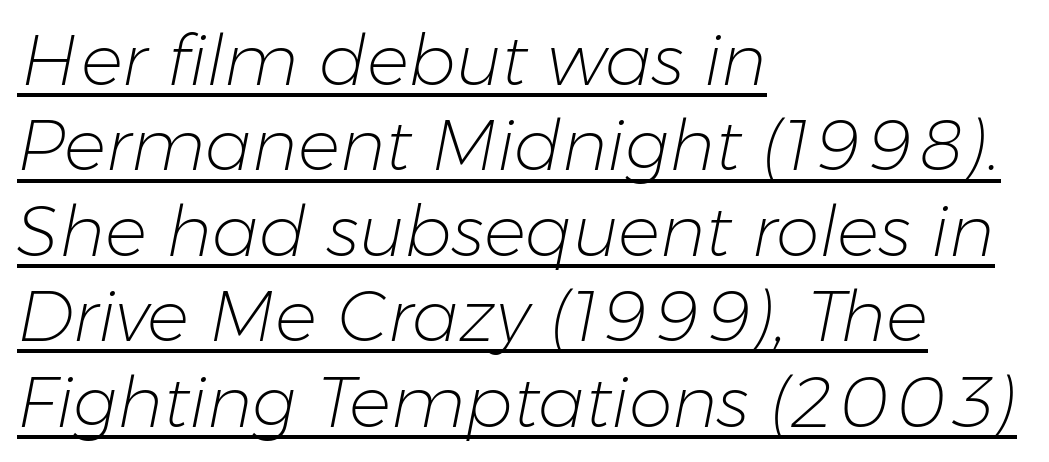
Q: Is the text bold? A: No.
Q: Is the text italic (slanted)? A: Yes, it leans right by about 11 degrees.
Q: Is the text underlined? A: Yes.
Q: How is the paragraph aligned? A: Left-aligned.
Q: Is the spacing between letters normal or unusually wide? A: Normal.
Q: Width (condensed, normal, or wide)? A: Normal.
Q: Stroke contrast? A: Low.
Q: x-height? A: Medium.
Q: Monospaced? A: No.
